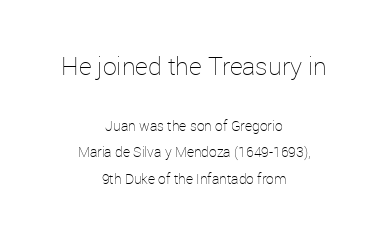
{"italic": "no", "bold": "no", "underline": "no", "align": "center", "line_spacing": "loose", "line_spacing_ratio": 1.91, "letter_spacing": "normal", "letter_spacing_em": 0.0, "larger_block": "first", "size_ratio": 1.79, "glyph_px": 25}
